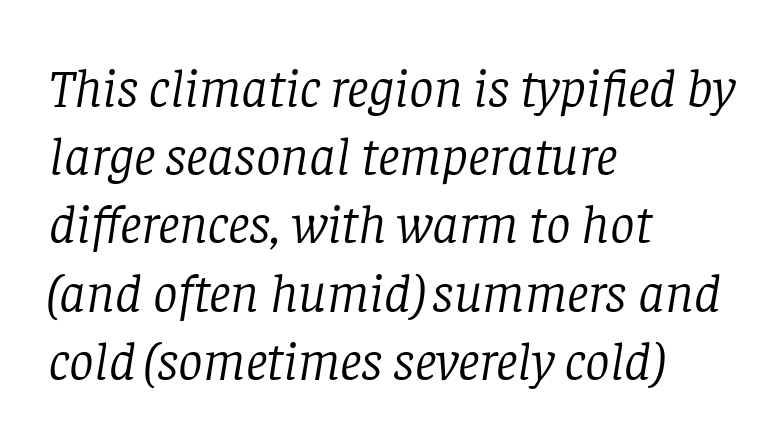
{"serif": "yes", "italic": "yes", "lean": "right", "slant_degrees": 8, "bold": "no", "weight": "light", "width": "normal", "stroke_contrast": "low", "x_height": "large", "monospaced": "no", "underline": "no", "align": "left", "line_spacing_ratio": 1.24, "letter_spacing": "normal", "letter_spacing_em": 0.0, "glyph_px": 55}
